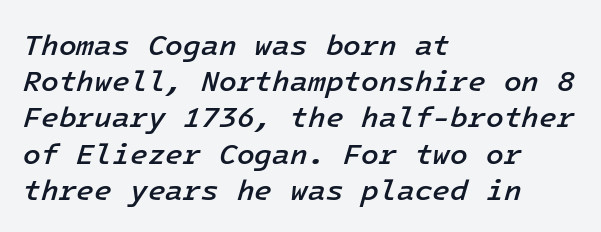
{"italic": "yes", "lean": "right", "slant_degrees": 16, "bold": "semi", "weight": "semibold", "width": "normal", "stroke_contrast": "low", "x_height": "medium", "underline": "no", "align": "left", "line_spacing": "normal", "line_spacing_ratio": 1.25, "letter_spacing": "normal", "letter_spacing_em": 0.0, "glyph_px": 29}
